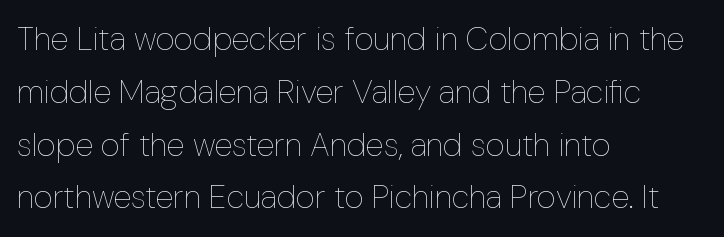
{"italic": "no", "bold": "no", "weight": "thin", "width": "condensed", "stroke_contrast": "low", "x_height": "medium", "monospaced": "no", "underline": "no", "align": "left", "line_spacing": "normal", "line_spacing_ratio": 1.6, "letter_spacing": "normal", "letter_spacing_em": 0.0, "glyph_px": 33}
